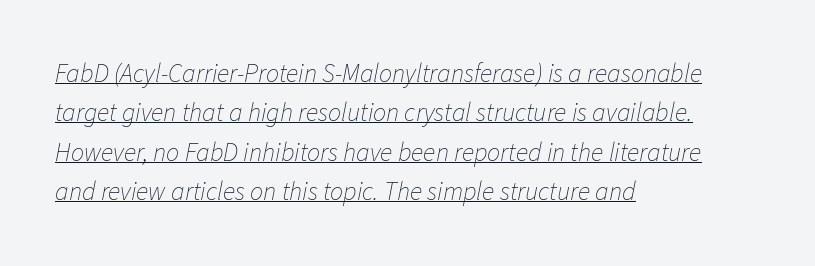
Underline: present. A classic flush-left, rag-right setting is used for this passage. Nothing unusual about the tracking: characters are spaced as the font intends. Vertically, the passage feels balanced, rows spaced as you'd expect.
